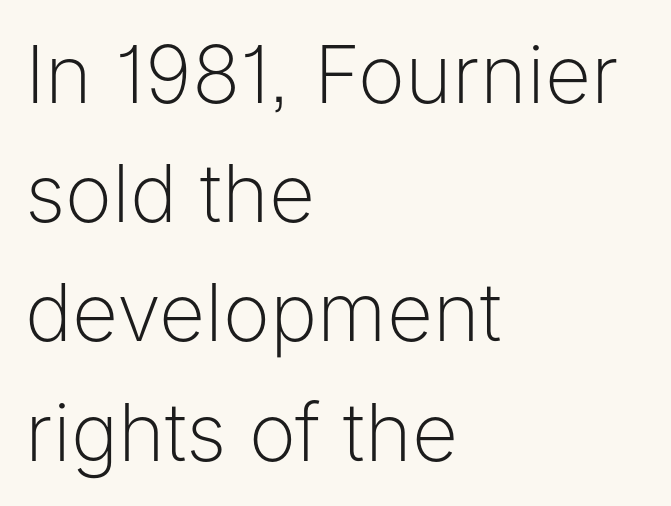
The image shows 80 px light sans-serif type, upright; set left-aligned, normal line spacing (1.49x), normal letter spacing, not underlined; low stroke contrast and a medium x-height.
